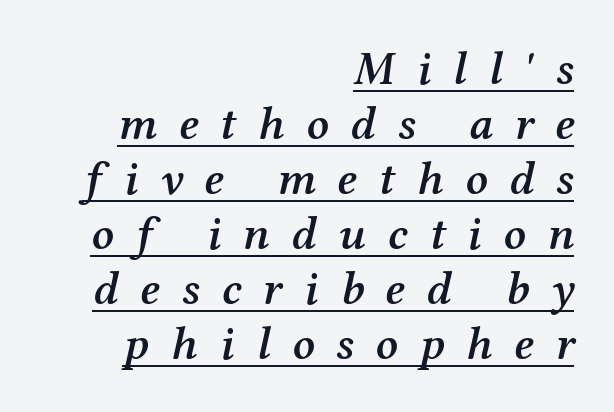
The image shows 47 px semibold serif type, italic (leaning right); set right-aligned, line spacing 1.17x, unusually wide letter spacing (+0.46 em), underlined; medium stroke contrast and a medium x-height.
